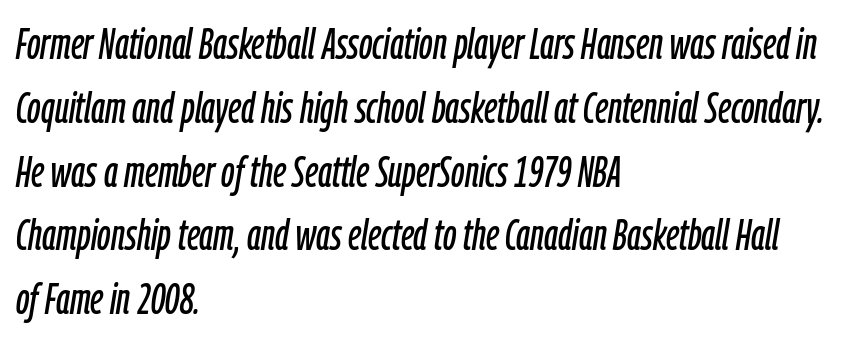
{"italic": "yes", "lean": "right", "slant_degrees": 9, "width": "condensed", "stroke_contrast": "low", "x_height": "medium", "monospaced": "no", "underline": "no", "align": "left", "line_spacing": "normal", "line_spacing_ratio": 1.45, "letter_spacing": "normal", "letter_spacing_em": 0.0, "glyph_px": 44}
